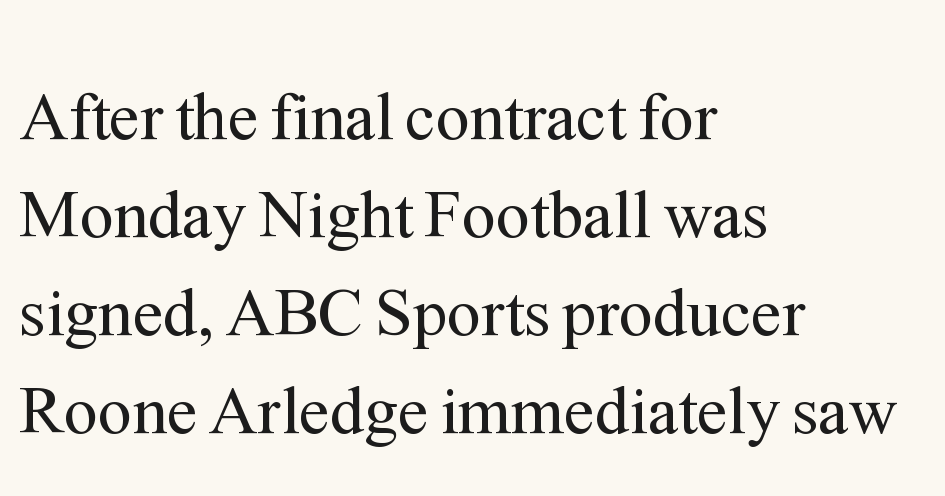
The image shows 68 px regular-weight serif type, upright; set left-aligned, normal line spacing (1.44x), normal letter spacing, not underlined; medium stroke contrast and a medium x-height.
